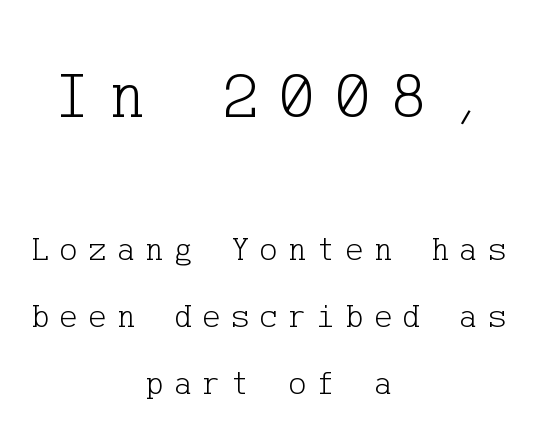
Q: Is the text bold? A: No.
Q: Is the text italic (slanted)? A: No, it is upright.
Q: Is the typeface a serif or a sans-serif typeface? A: Serif.
Q: Is the text underlined? A: No.
Q: How is the paragraph aligned? A: Centered.
Q: Is the spacing between letters normal or unusually wide? A: Unusually wide.
Q: Is the spacing between lines tight, normal or loose? A: Loose.
Q: Which block of text is set in a larger size, the first (top) or the second (bottom)? A: The first (top) one.
Q: Width (condensed, normal, or wide)? A: Normal.
Q: Stroke contrast? A: Low.
Q: x-height? A: Medium.
